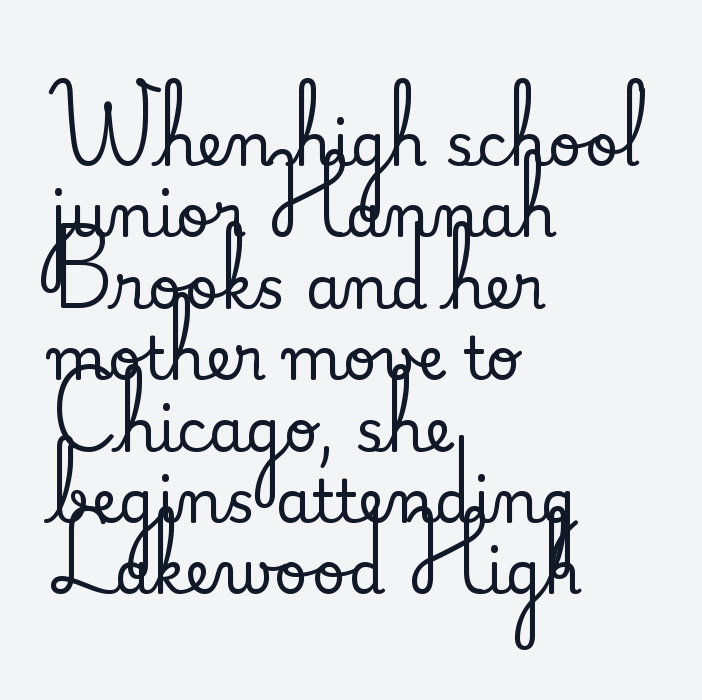
Words float on clear page, feet unadorned. The passage shown is typed in a proportional face where columns would drift. Spacing between characters is what you'd get straight out of the box. The lettering holds an erect, upright posture throughout.
